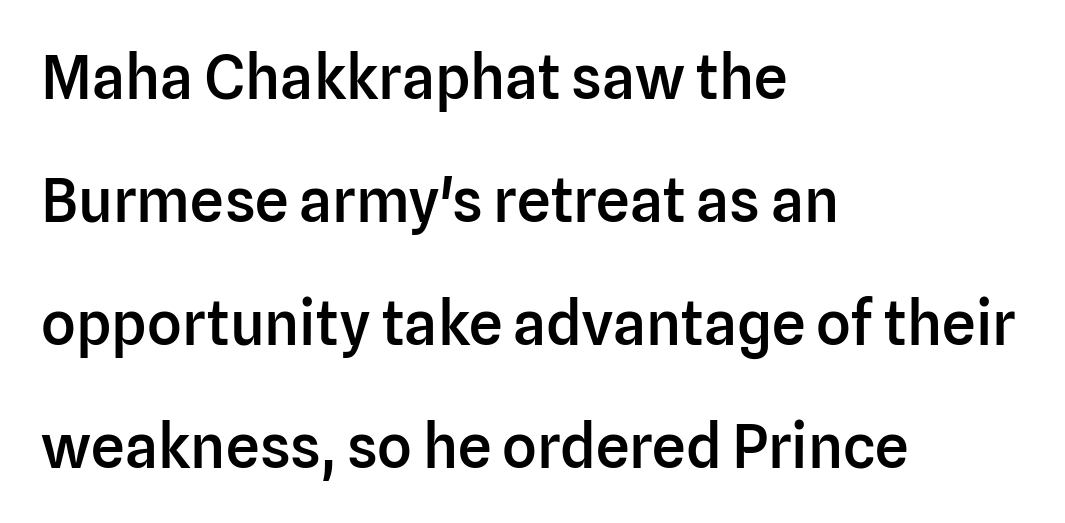
{"serif": "no", "italic": "no", "bold": "semi", "weight": "semibold", "width": "normal", "stroke_contrast": "low", "x_height": "medium", "monospaced": "no", "underline": "no", "align": "left", "line_spacing": "loose", "line_spacing_ratio": 2.05, "letter_spacing": "normal", "letter_spacing_em": 0.0, "glyph_px": 60}
